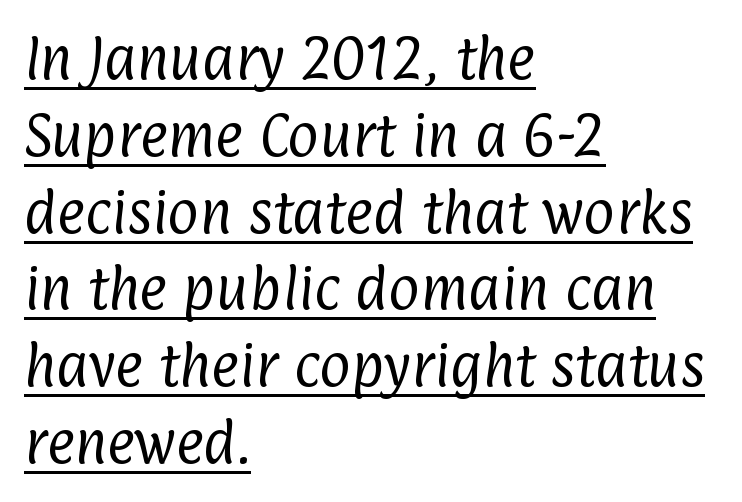
Q: Is the text bold? A: No.
Q: Is the typeface a serif or a sans-serif typeface? A: Sans-serif.
Q: Is the text underlined? A: Yes.
Q: How is the paragraph aligned? A: Left-aligned.
Q: Is the spacing between letters normal or unusually wide? A: Normal.
Q: Is the spacing between lines tight, normal or loose? A: Normal.
Q: Width (condensed, normal, or wide)? A: Condensed.
Q: Stroke contrast? A: Low.
Q: x-height? A: Medium.
Q: Monospaced? A: No.
